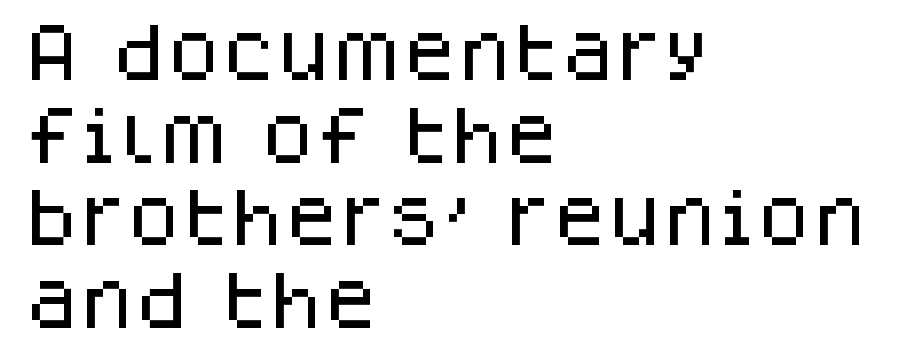
The image shows 63 px sans-serif type, upright; set left-aligned, normal line spacing (1.31x), normal letter spacing, not underlined; low stroke contrast and a large x-height.
